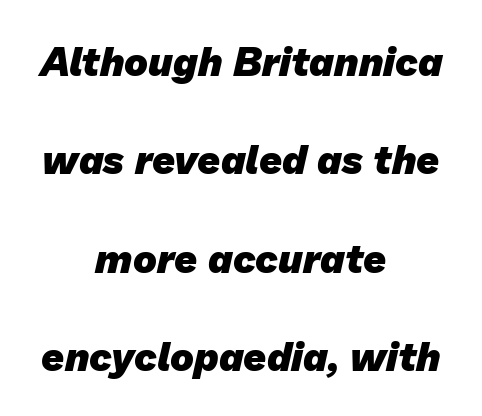
The image shows 40 px heavy sans-serif type; set centered, loose line spacing (2.46x), normal letter spacing, not underlined; low stroke contrast and a medium x-height.
